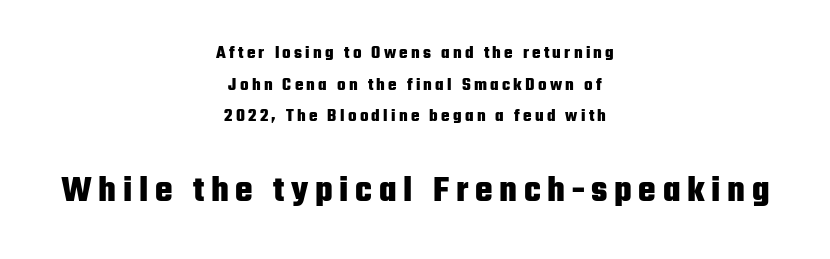
Do the letters lean? They stand straight. The lines in this sample share a center point and differ in where they start and stop. Descender tails drop into unmarked territory. The type family on display is of the sans-serif kind. Here the designer chose a conventional face with non-uniform glyph widths.
